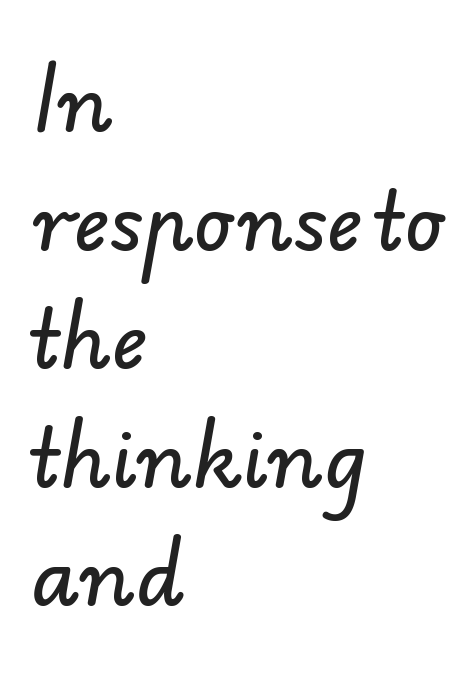
{"serif": "no", "width": "normal", "stroke_contrast": "low", "x_height": "small", "monospaced": "no", "underline": "no", "align": "left", "line_spacing": "normal", "line_spacing_ratio": 1.52, "letter_spacing": "normal", "letter_spacing_em": 0.0, "glyph_px": 78}
